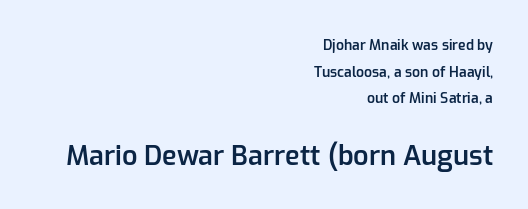
{"italic": "no", "bold": "semi", "underline": "no", "align": "right", "line_spacing": "loose", "line_spacing_ratio": 1.91, "letter_spacing": "normal", "letter_spacing_em": 0.0, "larger_block": "second", "size_ratio": 1.93, "glyph_px": 27}
